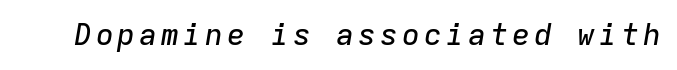
Q: Is the text italic (slanted)? A: Yes, it leans right by about 9 degrees.
Q: Is the text underlined? A: No.
Q: Width (condensed, normal, or wide)? A: Normal.
Q: Stroke contrast? A: Low.
Q: x-height? A: Medium.
Q: Monospaced? A: Yes.
